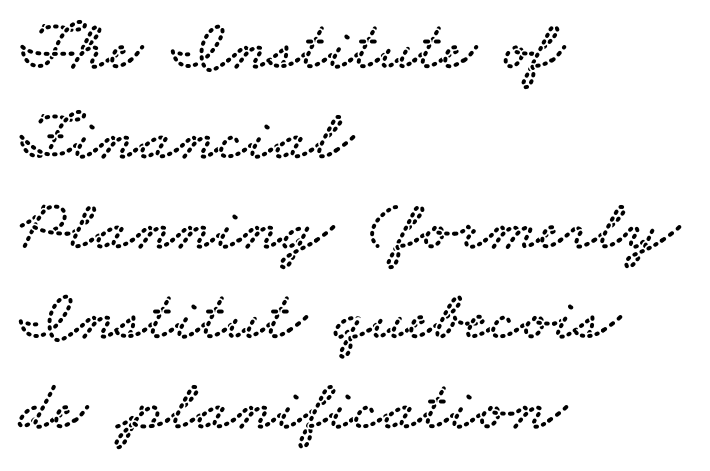
The image shows 72 px wide type; set left-aligned, normal line spacing (1.25x), normal letter spacing, not underlined; low stroke contrast and a small x-height.
